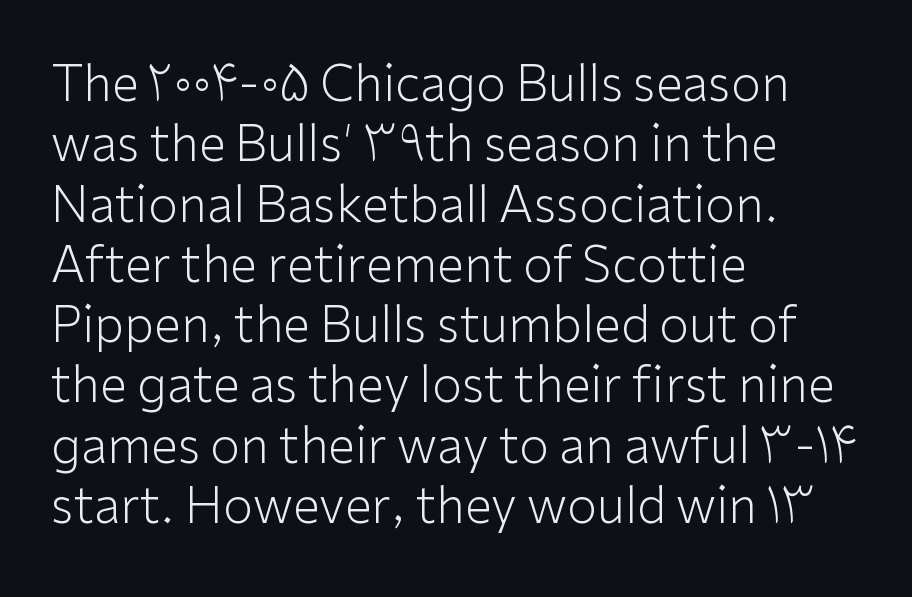
{"serif": "no", "italic": "no", "bold": "no", "weight": "light", "width": "normal", "stroke_contrast": "low", "x_height": "medium", "monospaced": "no", "underline": "no", "align": "left", "line_spacing_ratio": 1.23, "letter_spacing": "normal", "letter_spacing_em": 0.0, "glyph_px": 49}
